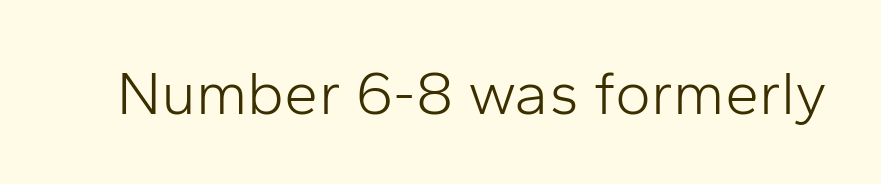
Q: Is the text bold? A: No.
Q: Is the text italic (slanted)? A: No, it is upright.
Q: Is the typeface a serif or a sans-serif typeface? A: Sans-serif.
Q: Is the text underlined? A: No.
Q: Is the spacing between letters normal or unusually wide? A: Normal.
Q: Width (condensed, normal, or wide)? A: Normal.
Q: Stroke contrast? A: Low.
Q: x-height? A: Medium.
Q: Monospaced? A: No.
